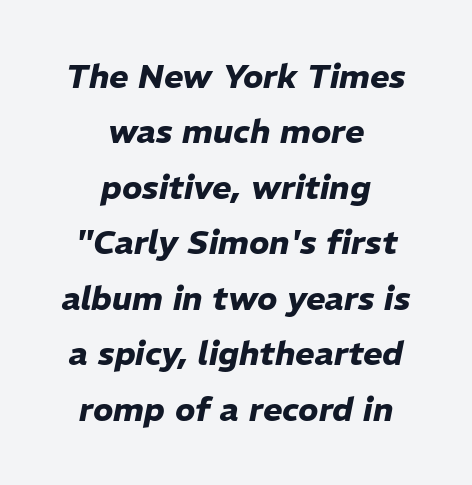
Teacher's note: observe the equal gaps on both sides — that is centered alignment. Each letter keeps its own natural width here, so spacing adapts to shape. This sample uses plain, unmodified letter spacing. The vertical gap from one line to the next is medium. These words are printed bold, with thick strokes throughout.
